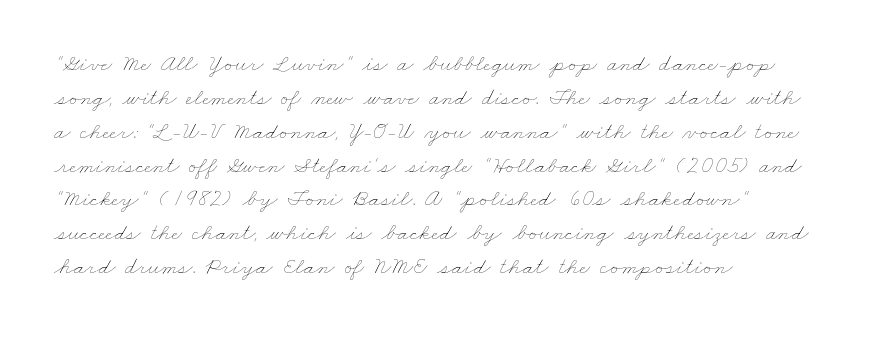
Summary of vertical rhythm: regular, with standard interline spacing. Notice how the passage keeps a crisp vertical edge on the left only. The weight tops out at a normal text grade. Nobody touched the tracking dial on this one.
